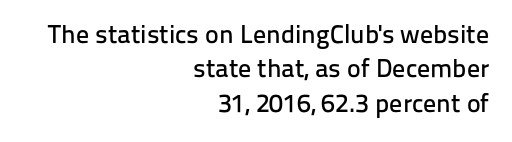
{"italic": "no", "underline": "no", "align": "right", "line_spacing": "normal", "line_spacing_ratio": 1.32, "letter_spacing": "normal", "letter_spacing_em": 0.0, "glyph_px": 26}
